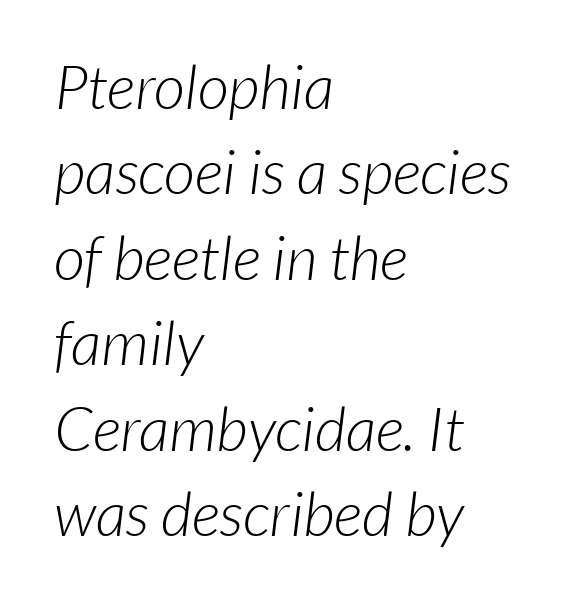
The passage shown is typed in a proportional face where columns would drift. Normally led — the rows are evenly, conventionally spaced. Alignment: flush left. Does extra space separate the letters? No, they use regular spacing.
